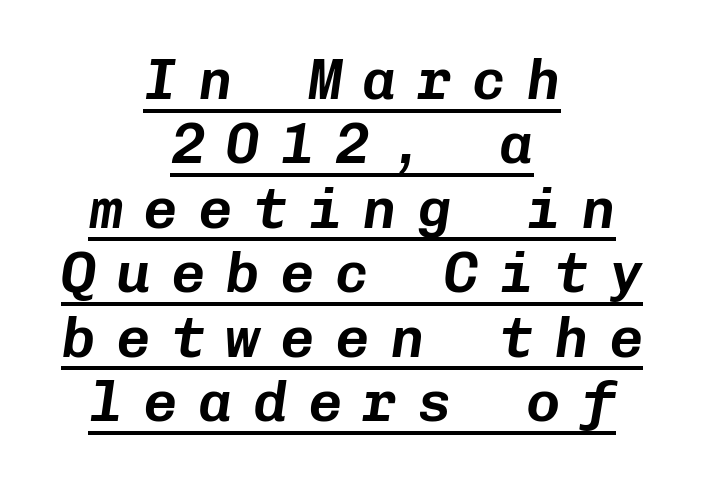
The image shows 57 px text type, italic (leaning right), monospaced; set centered, tight line spacing (1.13x), unusually wide letter spacing (+0.36 em), underlined; low stroke contrast and a medium x-height.
